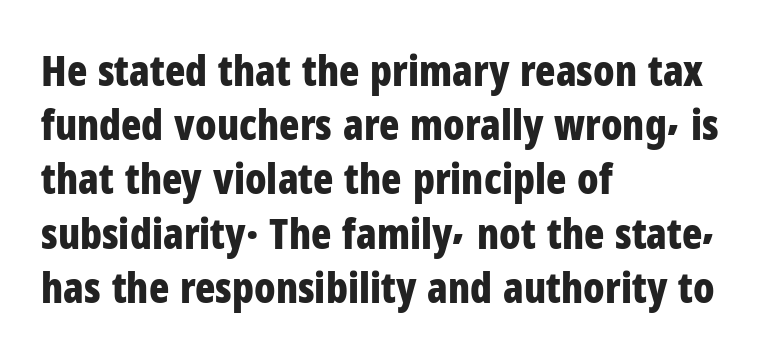
Q: Is the text bold? A: Yes.
Q: Is the text italic (slanted)? A: No, it is upright.
Q: Is the typeface a serif or a sans-serif typeface? A: Sans-serif.
Q: Is the text underlined? A: No.
Q: How is the paragraph aligned? A: Left-aligned.
Q: Is the spacing between letters normal or unusually wide? A: Normal.
Q: Is the spacing between lines tight, normal or loose? A: Normal.
Q: Width (condensed, normal, or wide)? A: Condensed.
Q: Stroke contrast? A: Low.
Q: x-height? A: Medium.
Q: Monospaced? A: No.
